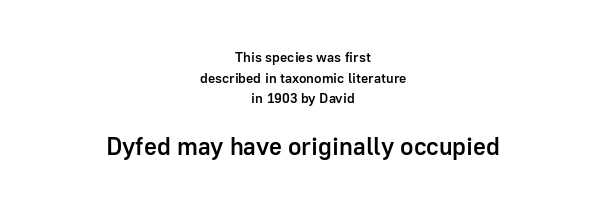
The image shows 25 px text type, upright; set centered, normal line spacing (1.48x), normal letter spacing, not underlined; the second (bottom) block is 1.79x larger.
